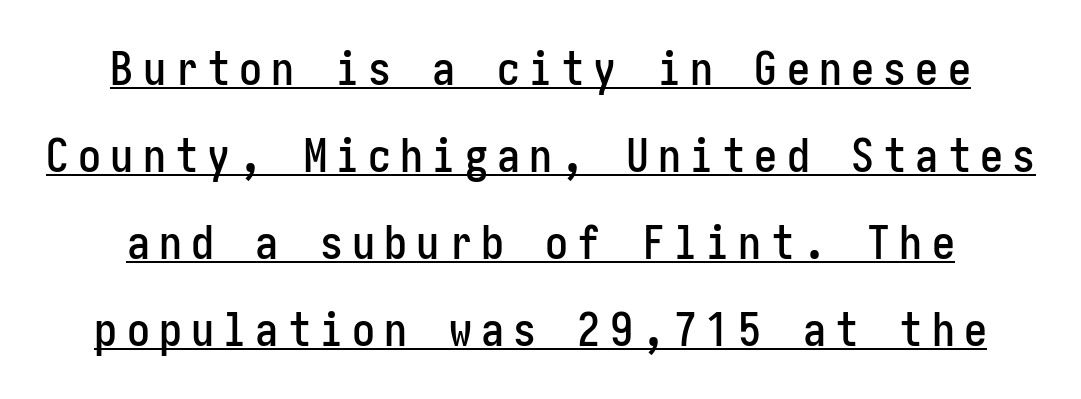
The image shows 46 px condensed sans-serif type, upright; set line spacing 1.89x, unusually wide letter spacing (+0.2 em), underlined; low stroke contrast and a medium x-height.
